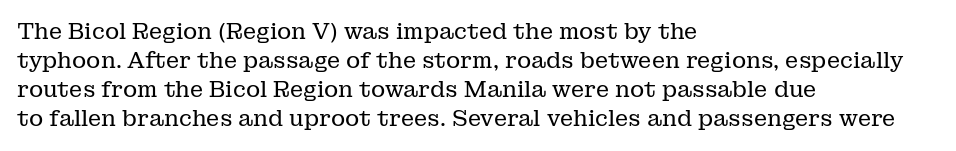
Q: Is the text bold? A: No.
Q: Is the text italic (slanted)? A: No, it is upright.
Q: Is the text underlined? A: No.
Q: How is the paragraph aligned? A: Left-aligned.
Q: Is the spacing between letters normal or unusually wide? A: Normal.
Q: Is the spacing between lines tight, normal or loose? A: Normal.
